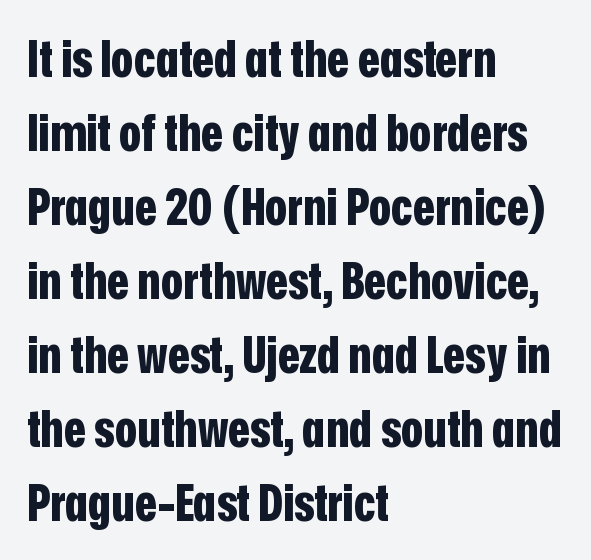
What kind of face is this? One without serifs — a sans. Leading matches the norm, producing a regular column. The passage shown has conventional tracking throughout. The strokes are fattened all the way to bold. Do the characters align in a grid? No, the font is proportional. Teacher's note: observe the even left margin — that is flush-left alignment.
